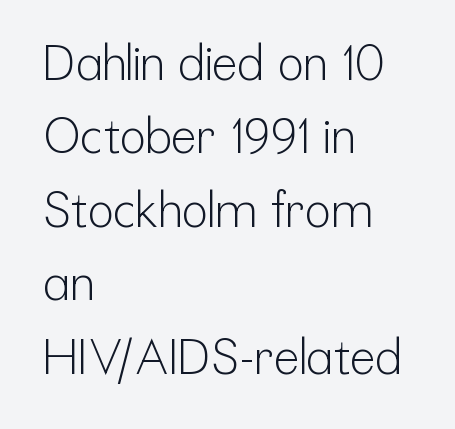
Q: Is the text bold? A: No.
Q: Is the text italic (slanted)? A: No, it is upright.
Q: Is the typeface a serif or a sans-serif typeface? A: Sans-serif.
Q: Is the text underlined? A: No.
Q: How is the paragraph aligned? A: Left-aligned.
Q: Is the spacing between letters normal or unusually wide? A: Normal.
Q: Is the spacing between lines tight, normal or loose? A: Normal.
Q: Width (condensed, normal, or wide)? A: Condensed.
Q: Stroke contrast? A: Low.
Q: x-height? A: Medium.
Q: Monospaced? A: No.
